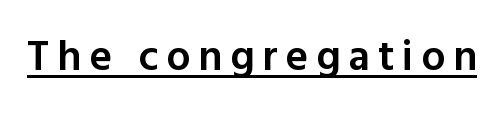
You could not count columns in this text — the font is proportionally spaced. Is this a sans? Yes — the strokes have no serifs. Does a line run under the words? Yes, clearly. Style check: upright. Notice the strokes are somewhat thickened but not fully heavy: this is a semibold.
